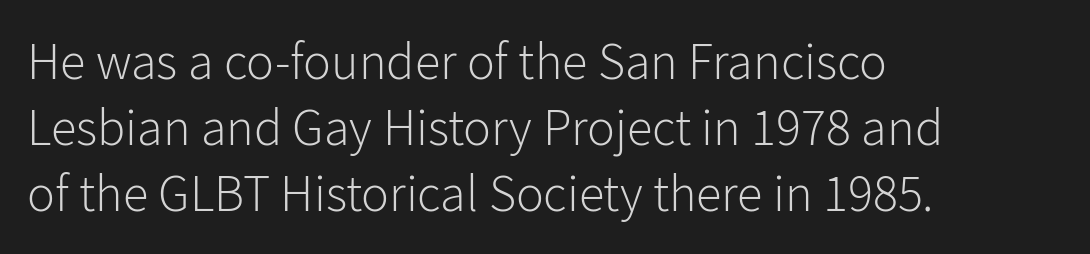
{"serif": "no", "italic": "no", "bold": "no", "weight": "light", "width": "normal", "stroke_contrast": "low", "x_height": "medium", "monospaced": "no", "underline": "no", "align": "left", "line_spacing": "normal", "line_spacing_ratio": 1.27, "letter_spacing": "normal", "letter_spacing_em": 0.0, "glyph_px": 52}
